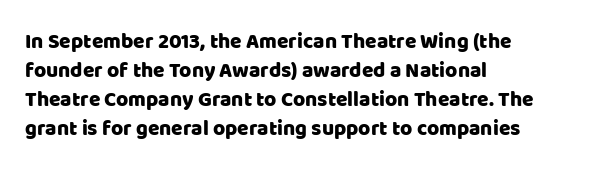
Q: Is the text italic (slanted)? A: No, it is upright.
Q: Is the text underlined? A: No.
Q: How is the paragraph aligned? A: Left-aligned.
Q: Is the spacing between letters normal or unusually wide? A: Normal.
Q: Is the spacing between lines tight, normal or loose? A: Normal.
